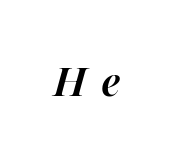
The letters advance in unequal steps, a hallmark of proportional type. The passage shown leans; its letterforms are oblique. A typesetter would call this heavily tracked-out type. As a designer I'd log this as weight 700, bold.
